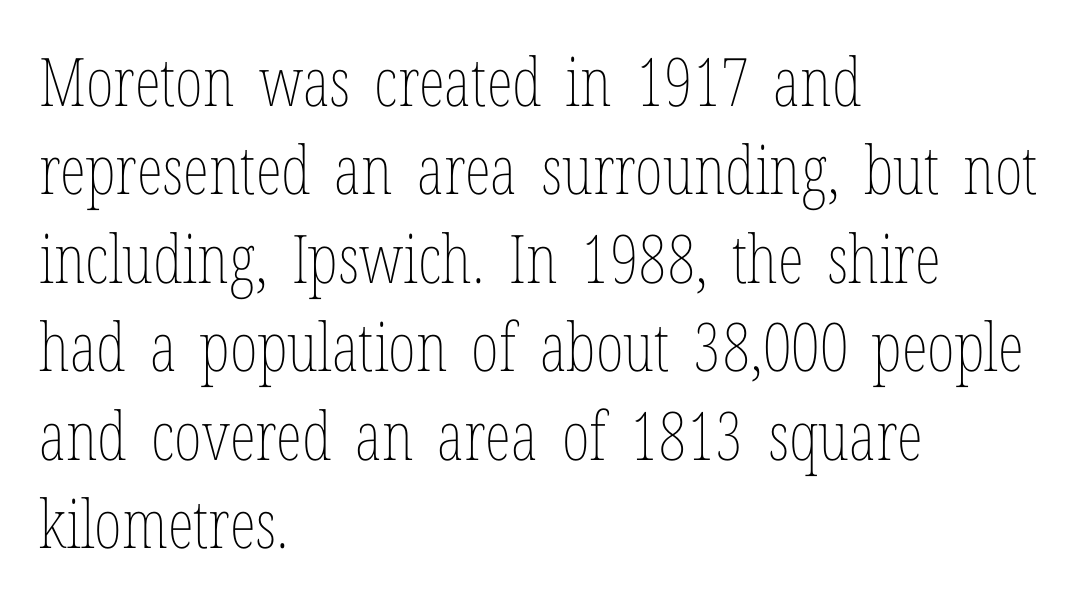
{"italic": "no", "bold": "no", "weight": "thin", "width": "condensed", "stroke_contrast": "low", "x_height": "medium", "monospaced": "no", "underline": "no", "align": "left", "line_spacing": "normal", "line_spacing_ratio": 1.32, "letter_spacing": "normal", "letter_spacing_em": 0.0, "glyph_px": 67}
